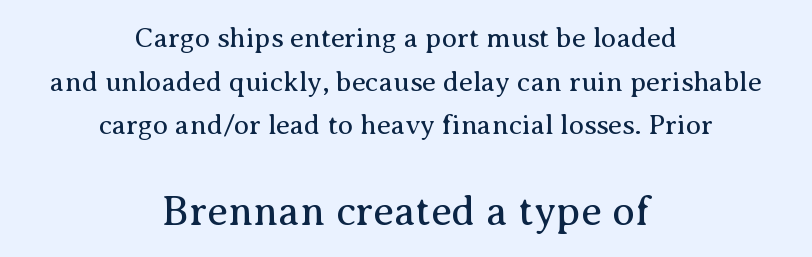
{"serif": "yes", "italic": "no", "bold": "no", "weight": "regular", "width": "normal", "stroke_contrast": "medium", "x_height": "medium", "monospaced": "no", "underline": "no", "align": "center", "line_spacing": "normal", "line_spacing_ratio": 1.56, "letter_spacing": "normal", "letter_spacing_em": 0.0, "larger_block": "second", "size_ratio": 1.5, "glyph_px": 42}
